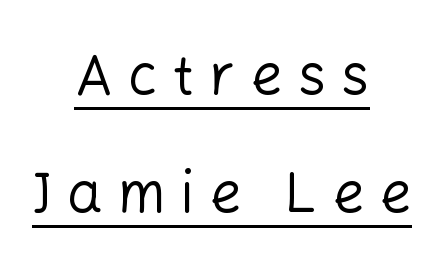
The image shows 56 px regular-weight sans-serif type, upright; set centered, loose line spacing (2.11x), unusually wide letter spacing (+0.27 em), underlined; low stroke contrast and a medium x-height.
